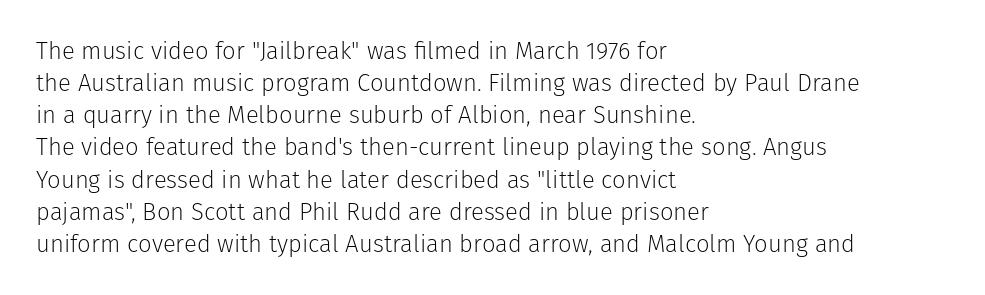
Q: Is the text bold? A: No.
Q: Is the text italic (slanted)? A: No, it is upright.
Q: Is the text underlined? A: No.
Q: How is the paragraph aligned? A: Left-aligned.
Q: Is the spacing between letters normal or unusually wide? A: Normal.
Q: Is the spacing between lines tight, normal or loose? A: Normal.
